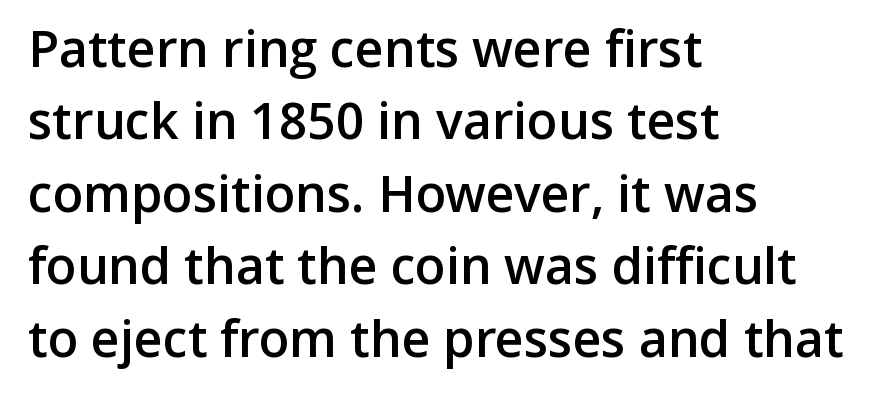
Q: Is the text bold? A: Semi-bold.
Q: Is the text italic (slanted)? A: No, it is upright.
Q: Is the typeface a serif or a sans-serif typeface? A: Sans-serif.
Q: Is the text underlined? A: No.
Q: How is the paragraph aligned? A: Left-aligned.
Q: Is the spacing between letters normal or unusually wide? A: Normal.
Q: Is the spacing between lines tight, normal or loose? A: Normal.
Q: Width (condensed, normal, or wide)? A: Normal.
Q: Stroke contrast? A: Low.
Q: x-height? A: Medium.
Q: Monospaced? A: No.
